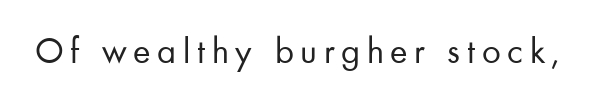
{"serif": "no", "italic": "no", "bold": "no", "weight": "regular", "width": "normal", "stroke_contrast": "low", "x_height": "small", "monospaced": "no", "underline": "no", "glyph_px": 37}
